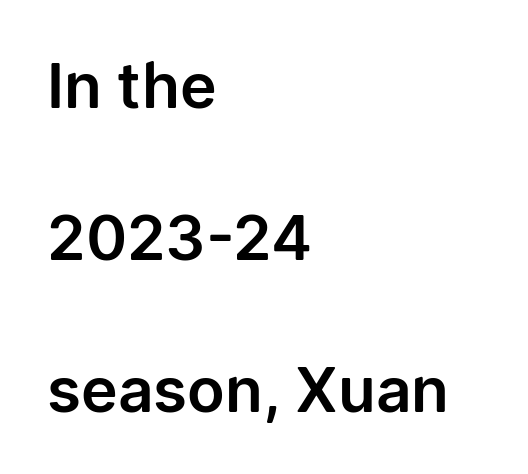
The image shows 62 px sans-serif type, upright; set left-aligned, loose line spacing (2.45x), normal letter spacing, not underlined; low stroke contrast and a medium x-height.
